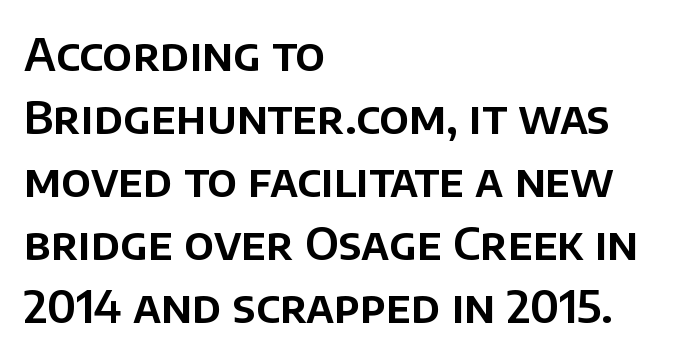
The gap between lines stays unmarked. The lines sit at an ordinary, default distance from one another. The passage is arranged the way most books set body copy — flush left. Inter-character spacing is left at the font's built-in metrics. Character widths vary here, with narrow letters taking less room than wide ones.
